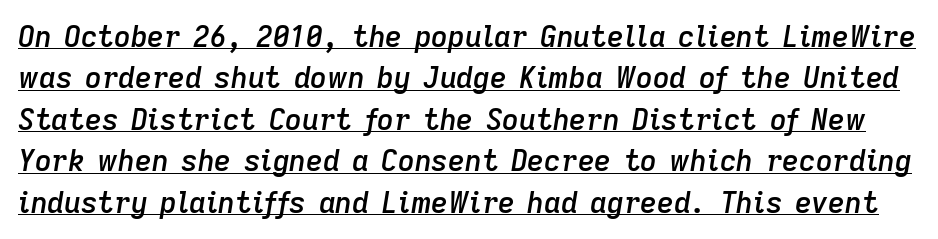
Q: Is the text bold? A: Semi-bold.
Q: Is the text italic (slanted)? A: Yes, it leans right by about 9 degrees.
Q: Is the text underlined? A: Yes.
Q: Is the spacing between letters normal or unusually wide? A: Normal.
Q: Is the spacing between lines tight, normal or loose? A: Normal.
Q: Width (condensed, normal, or wide)? A: Normal.
Q: Stroke contrast? A: Low.
Q: x-height? A: Medium.
Q: Monospaced? A: No.
